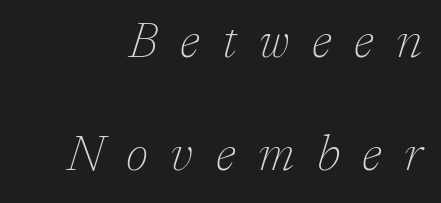
Q: Is the text bold? A: No.
Q: Is the text italic (slanted)? A: Yes, it leans right by about 17 degrees.
Q: Is the typeface a serif or a sans-serif typeface? A: Serif.
Q: Is the text underlined? A: No.
Q: Is the spacing between letters normal or unusually wide? A: Unusually wide.
Q: Is the spacing between lines tight, normal or loose? A: Loose.
Q: Width (condensed, normal, or wide)? A: Normal.
Q: Stroke contrast? A: Low.
Q: x-height? A: Medium.
Q: Monospaced? A: No.
